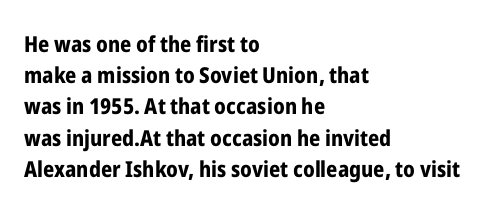
Q: Is the text bold? A: Yes.
Q: Is the text italic (slanted)? A: No, it is upright.
Q: Is the text underlined? A: No.
Q: How is the paragraph aligned? A: Left-aligned.
Q: Is the spacing between letters normal or unusually wide? A: Normal.
Q: Is the spacing between lines tight, normal or loose? A: Normal.
